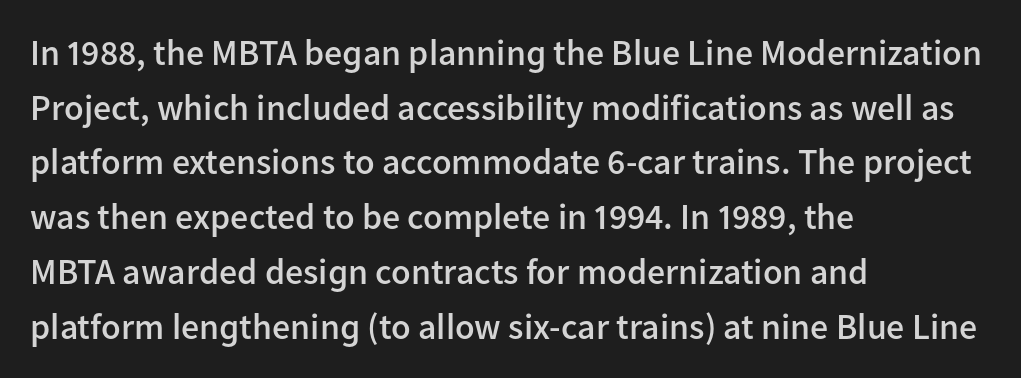
The image shows 36 px semibold sans-serif type, upright; set left-aligned, normal line spacing (1.52x), normal letter spacing, not underlined; low stroke contrast and a medium x-height.
